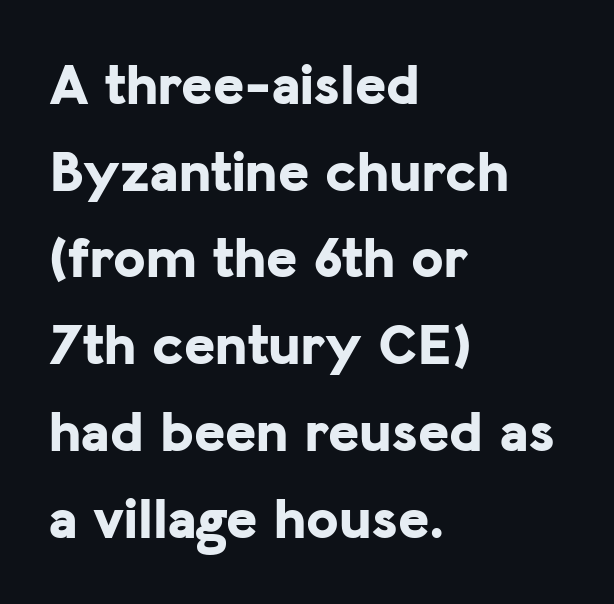
{"serif": "no", "italic": "no", "bold": "yes", "weight": "bold", "width": "normal", "stroke_contrast": "low", "x_height": "medium", "monospaced": "no", "underline": "no", "align": "left", "line_spacing": "normal", "line_spacing_ratio": 1.47, "letter_spacing": "normal", "letter_spacing_em": 0.0, "glyph_px": 59}
